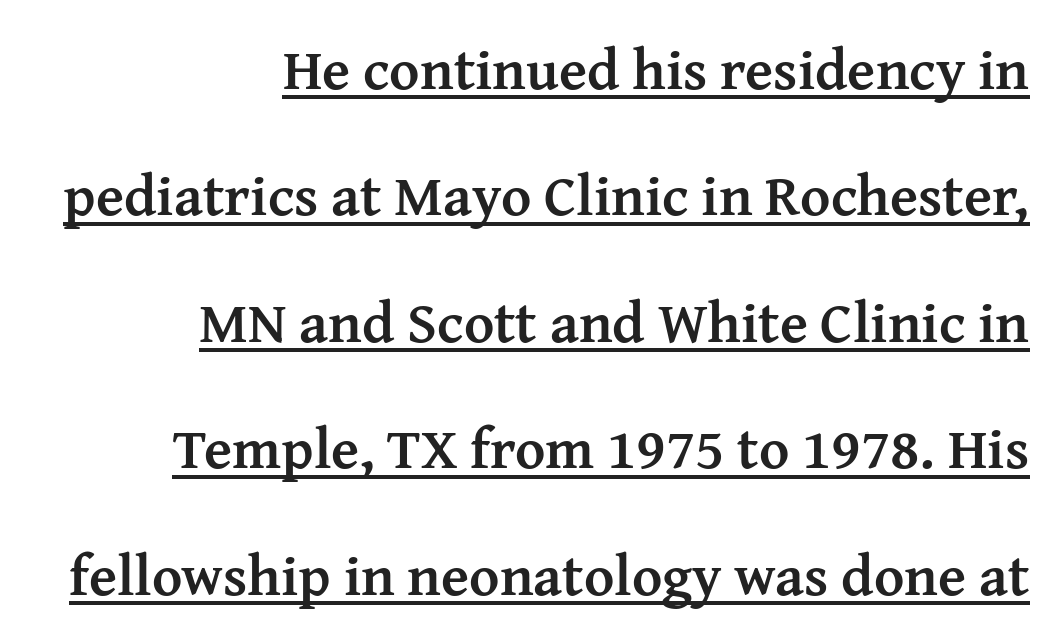
{"serif": "yes", "italic": "no", "bold": "yes", "weight": "semibold", "width": "normal", "stroke_contrast": "medium", "x_height": "medium", "monospaced": "no", "underline": "yes", "align": "right", "line_spacing": "loose", "line_spacing_ratio": 2.18, "letter_spacing": "normal", "letter_spacing_em": 0.0, "glyph_px": 58}
